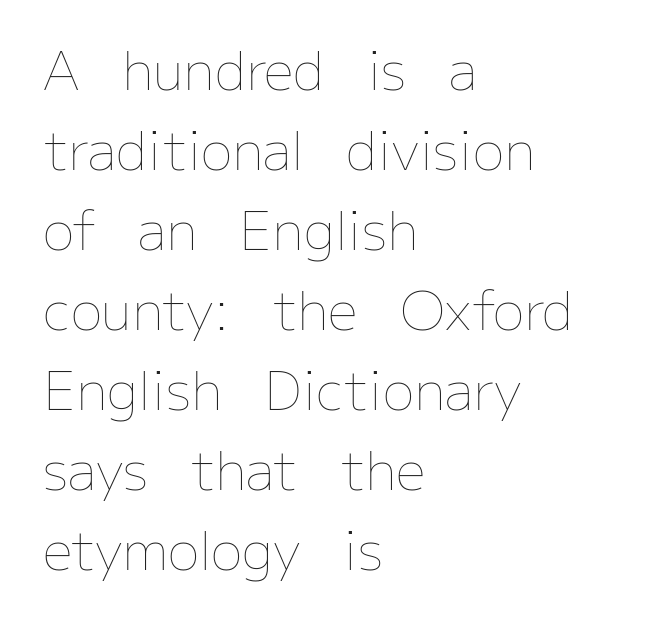
{"italic": "no", "bold": "no", "weight": "thin", "width": "normal", "stroke_contrast": "low", "x_height": "medium", "monospaced": "no", "underline": "no", "align": "left", "line_spacing": "normal", "line_spacing_ratio": 1.51, "letter_spacing": "normal", "letter_spacing_em": 0.0, "glyph_px": 53}
